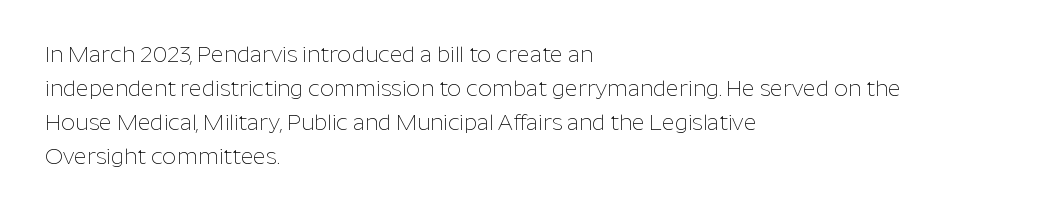
These lines stack with their left ends in a neat column. Any mark beneath the type? The region is blank. Short note: letters normally spaced. The type sits square on the baseline with zero lean.
